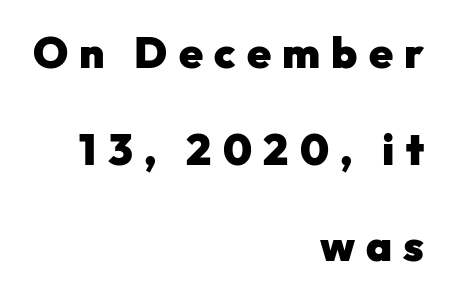
{"serif": "no", "italic": "no", "bold": "yes", "weight": "heavy", "width": "normal", "stroke_contrast": "low", "x_height": "medium", "monospaced": "no", "underline": "no", "align": "right", "line_spacing": "loose", "line_spacing_ratio": 2.25, "letter_spacing": "wide", "letter_spacing_em": 0.26, "glyph_px": 43}
